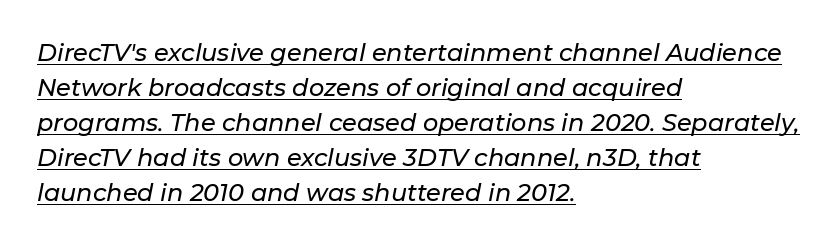
The image shows 24 px text type, italic (leaning right); set left-aligned, normal line spacing (1.46x), normal letter spacing, underlined.
